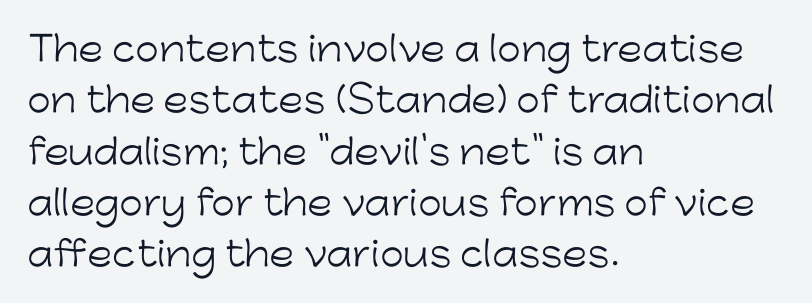
How would I describe the line gaps? Plain and ordinary. Words float on clear page, feet unadorned. On a weight scale, this lands at 450 or below. The rag falls on the right side of this text block. Serif or sans? Sans — the stroke terminals are bare. Tracking here is standard; glyphs follow each other at the usual distance.
